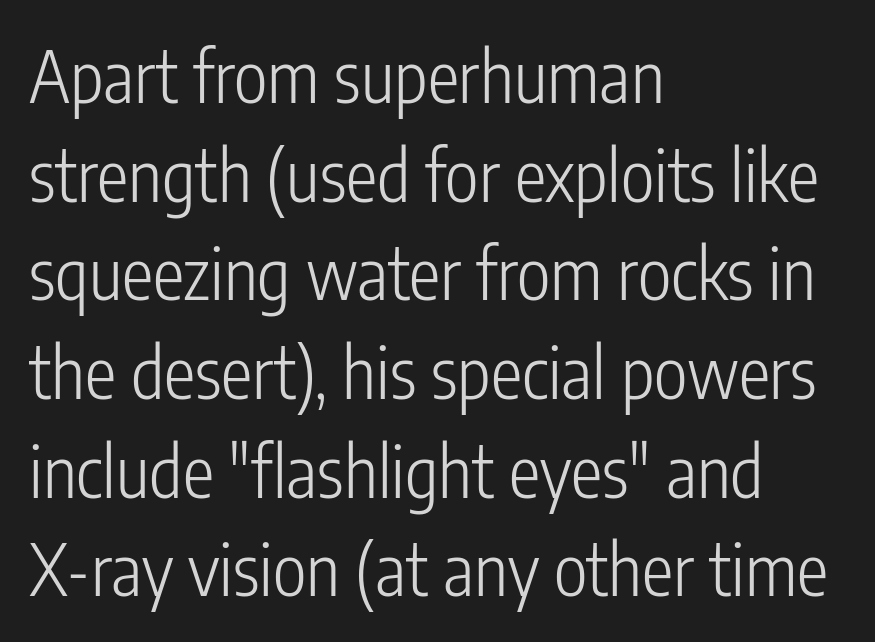
Q: Is the text bold? A: No.
Q: Is the text italic (slanted)? A: No, it is upright.
Q: Is the typeface a serif or a sans-serif typeface? A: Sans-serif.
Q: Is the text underlined? A: No.
Q: How is the paragraph aligned? A: Left-aligned.
Q: Is the spacing between letters normal or unusually wide? A: Normal.
Q: Is the spacing between lines tight, normal or loose? A: Normal.
Q: Width (condensed, normal, or wide)? A: Condensed.
Q: Stroke contrast? A: Low.
Q: x-height? A: Medium.
Q: Monospaced? A: No.
